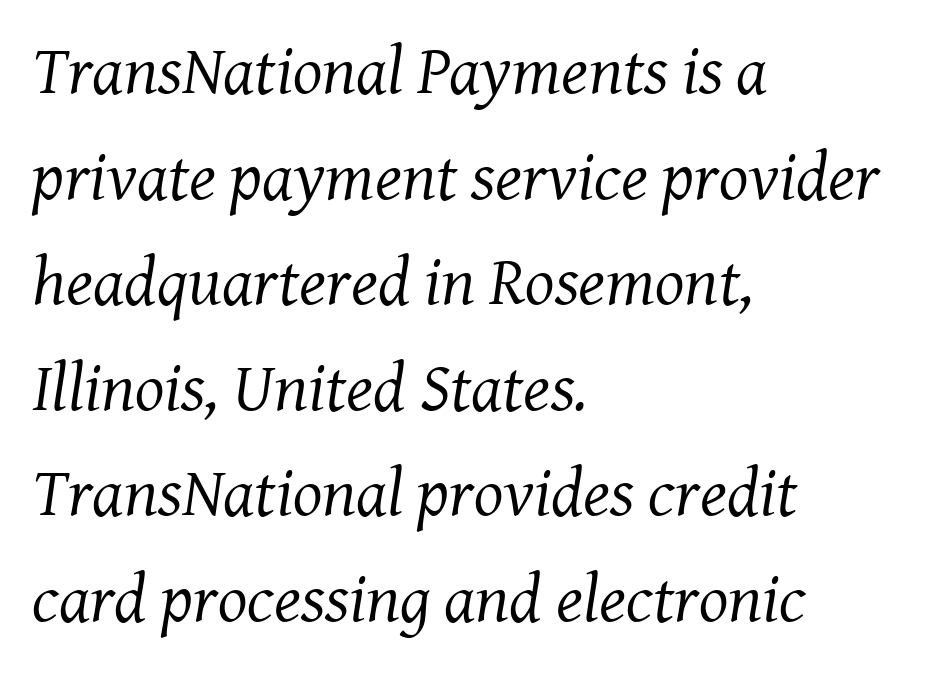
{"serif": "yes", "italic": "yes", "lean": "right", "slant_degrees": 8, "bold": "no", "weight": "regular", "width": "normal", "stroke_contrast": "medium", "x_height": "medium", "monospaced": "no", "underline": "no", "align": "left", "line_spacing": "normal", "line_spacing_ratio": 1.53, "letter_spacing": "normal", "letter_spacing_em": 0.0, "glyph_px": 69}
